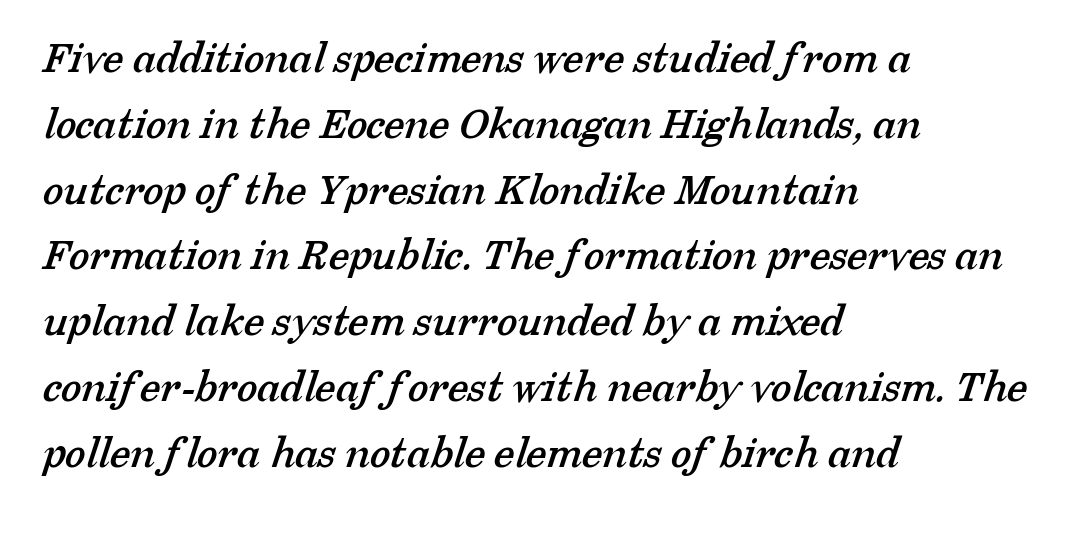
{"serif": "yes", "width": "normal", "stroke_contrast": "low", "x_height": "medium", "monospaced": "no", "underline": "no", "align": "left", "line_spacing": "normal", "line_spacing_ratio": 1.4, "letter_spacing": "normal", "letter_spacing_em": 0.0, "glyph_px": 47}
